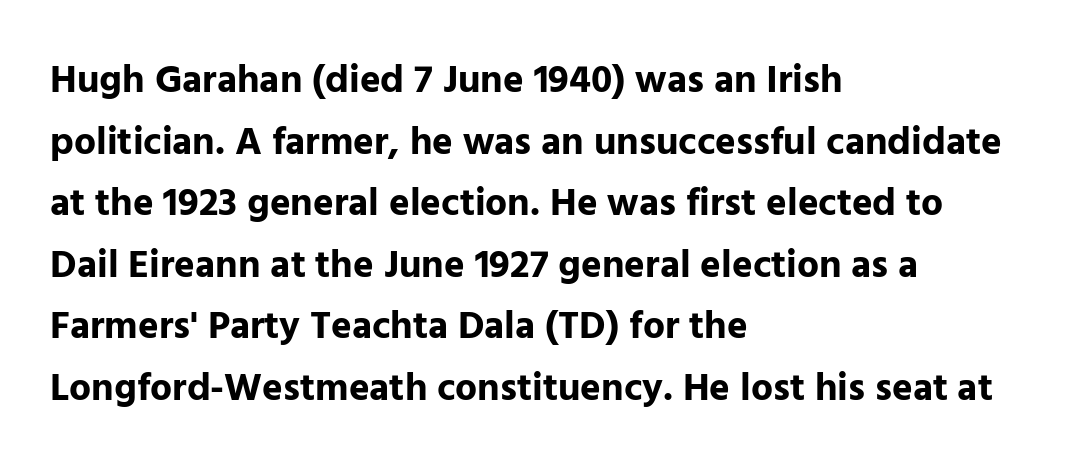
The image shows 39 px bold sans-serif type, upright; set left-aligned, normal line spacing (1.58x), normal letter spacing, not underlined; low stroke contrast and a medium x-height.
